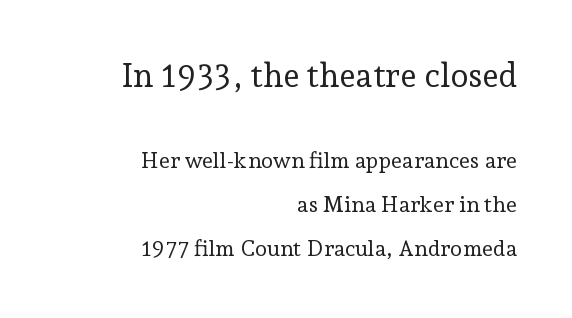
Unbolded letterforms with no extra heft. Is this a sans? No — the strokes have serifs. Notice the wide empty band between every row — that's loose leading. In terms of letterspacing, this is plain default setting.
